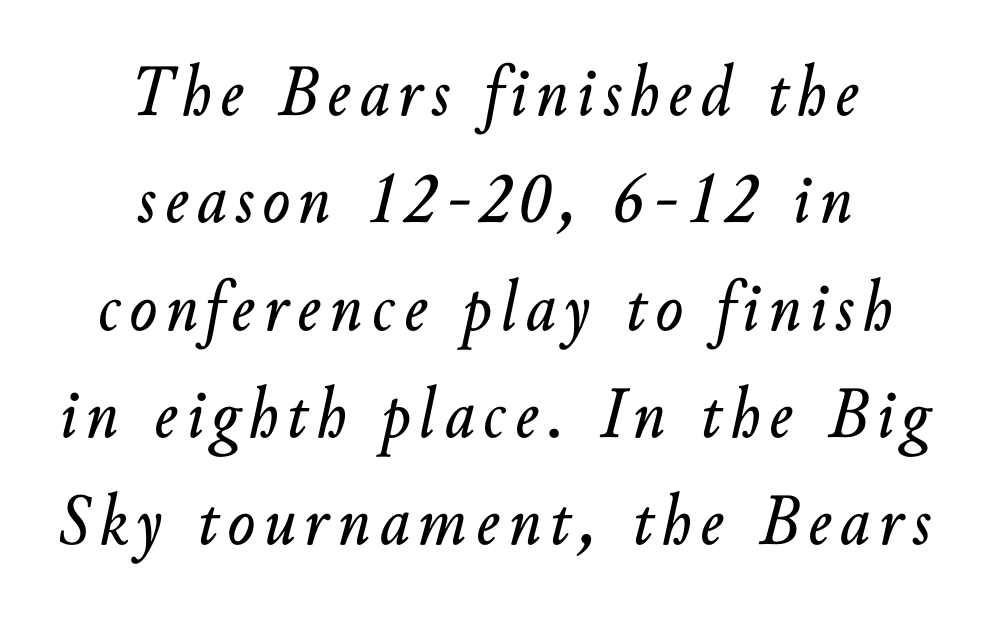
A centered setting, common on invitations and titles, is used for this passage. How would I describe the line gaps? Plain and ordinary. Descenders hang freely into open space. Looking at the ascenders, they clearly lean. Character widths vary here, with narrow letters taking less room than wide ones.
